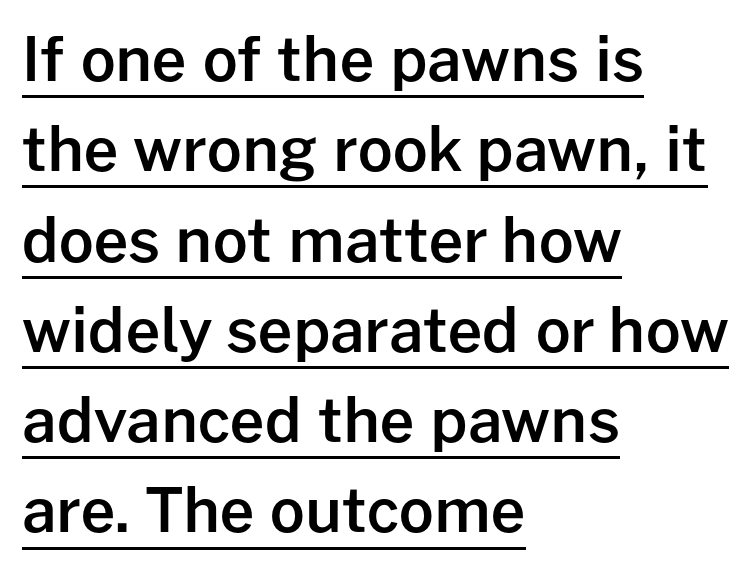
Q: Is the text bold? A: Semi-bold.
Q: Is the text italic (slanted)? A: No, it is upright.
Q: Is the typeface a serif or a sans-serif typeface? A: Sans-serif.
Q: Is the text underlined? A: Yes.
Q: How is the paragraph aligned? A: Left-aligned.
Q: Is the spacing between letters normal or unusually wide? A: Normal.
Q: Is the spacing between lines tight, normal or loose? A: Normal.
Q: Width (condensed, normal, or wide)? A: Normal.
Q: Stroke contrast? A: Low.
Q: x-height? A: Medium.
Q: Monospaced? A: No.
